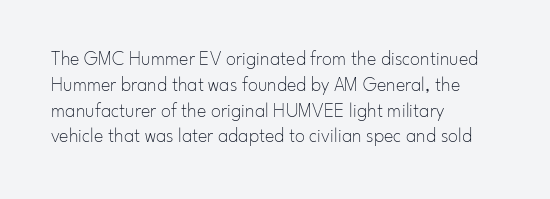
The image shows 20 px text type, upright; set left-aligned, normal line spacing (1.29x), normal letter spacing, not underlined.
